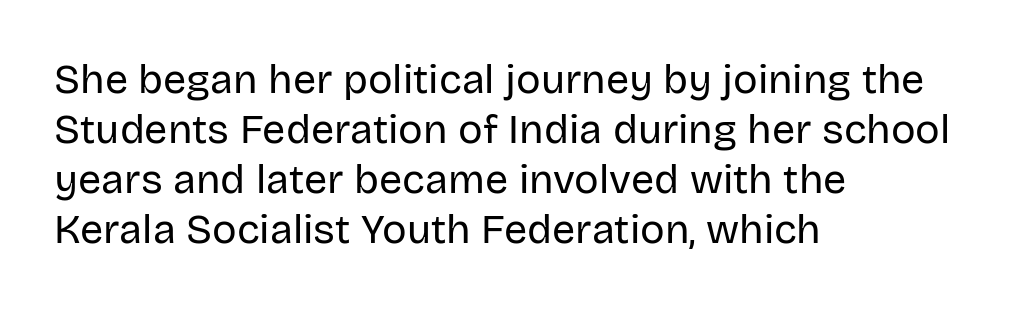
Default kerning and tracking; the words read as compact shapes. Vertical stems look standard width or narrower in stroke. The face used here is proportionally spaced, like ordinary book or web type. The zone under the glyphs is completely vacant.
